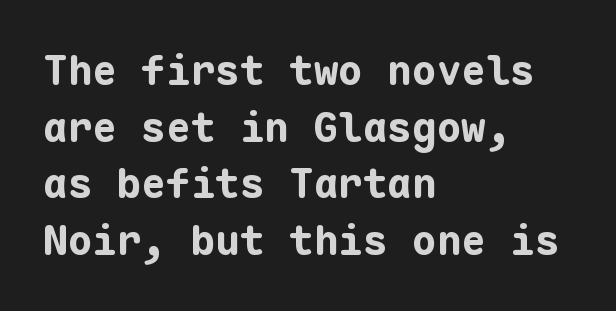
{"serif": "no", "italic": "no", "bold": "yes", "weight": "bold", "width": "normal", "stroke_contrast": "low", "x_height": "medium", "monospaced": "yes", "underline": "no", "align": "left", "line_spacing": "normal", "line_spacing_ratio": 1.38, "letter_spacing": "normal", "letter_spacing_em": 0.0, "glyph_px": 41}
